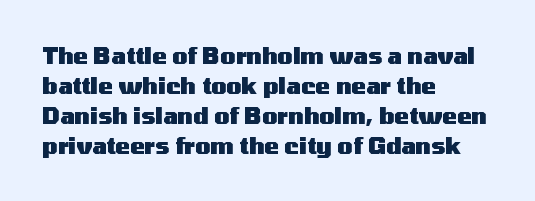
{"italic": "no", "bold": "yes", "underline": "no", "align": "left", "line_spacing": "normal", "line_spacing_ratio": 1.36, "letter_spacing": "normal", "letter_spacing_em": 0.0, "glyph_px": 22}
